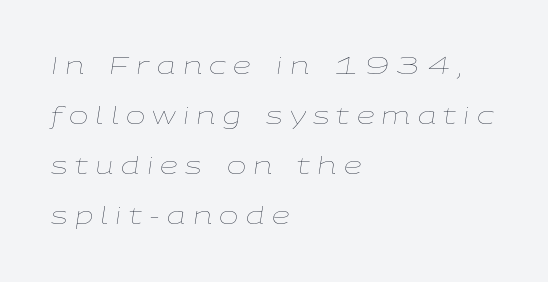
Q: Is the text bold? A: No.
Q: Is the text italic (slanted)? A: Yes, it leans right by about 9 degrees.
Q: Is the text underlined? A: No.
Q: How is the paragraph aligned? A: Left-aligned.
Q: Is the spacing between letters normal or unusually wide? A: Unusually wide.
Q: Is the spacing between lines tight, normal or loose? A: Loose.
